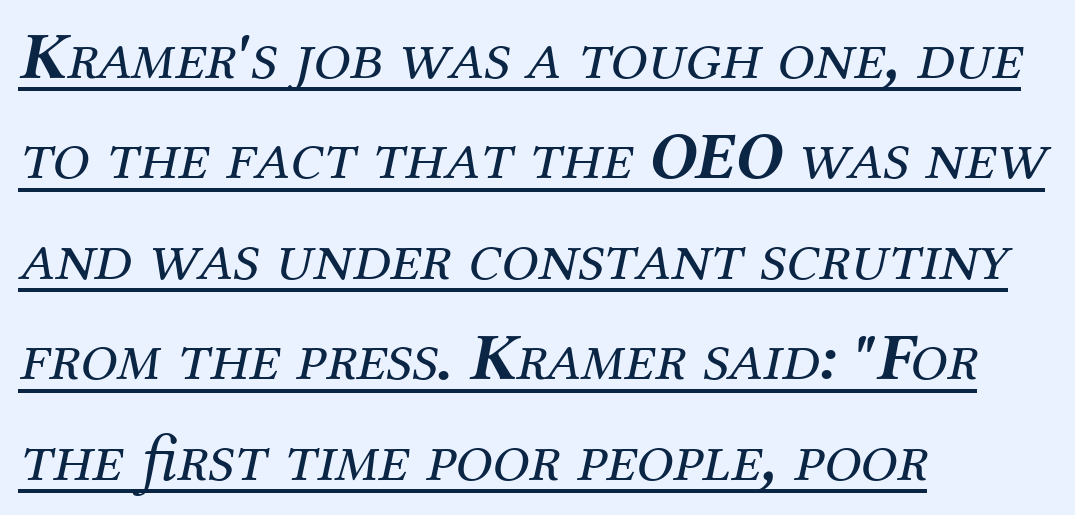
The image shows 67 px regular-weight serif type, italic (leaning right); set left-aligned, normal line spacing (1.5x), normal letter spacing, underlined; medium stroke contrast and a medium x-height.
